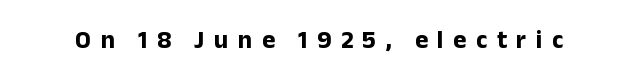
{"italic": "no", "bold": "yes", "underline": "no", "letter_spacing": "wide", "letter_spacing_em": 0.38, "glyph_px": 25}
